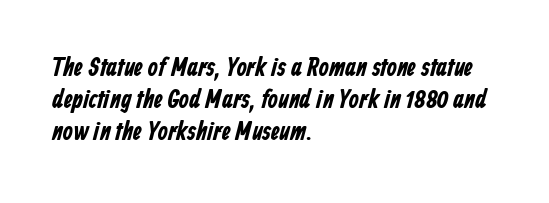
{"bold": "yes", "underline": "no", "align": "left", "line_spacing_ratio": 1.24, "letter_spacing": "normal", "letter_spacing_em": 0.0, "glyph_px": 26}
